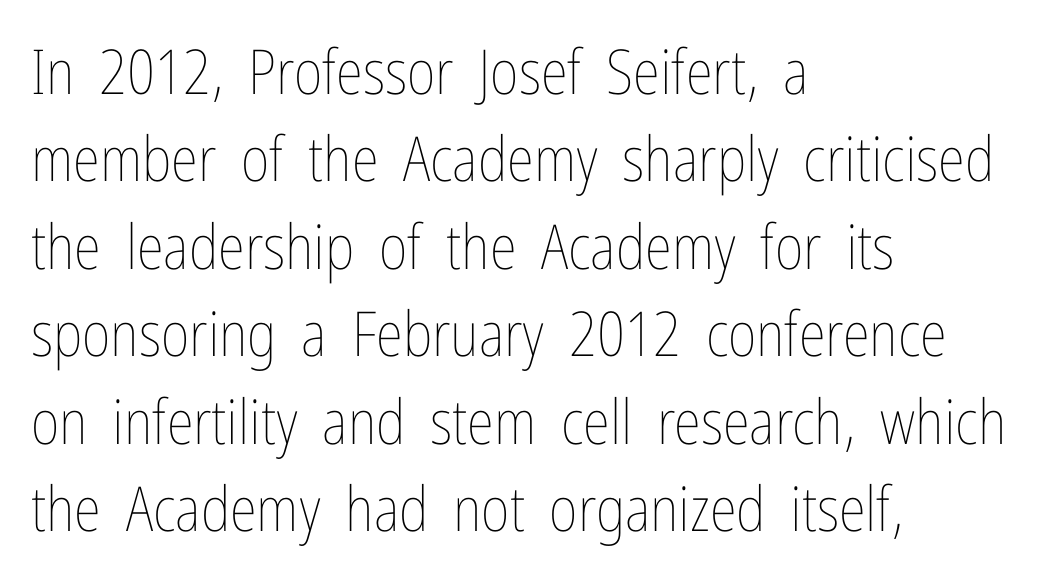
The image shows 62 px thin, condensed type, upright; set left-aligned, normal line spacing (1.41x), normal letter spacing, not underlined; low stroke contrast and a medium x-height.
